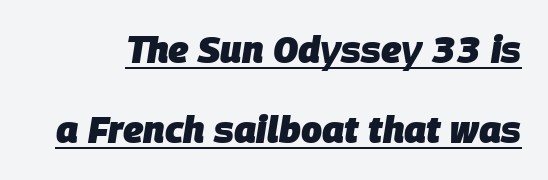
{"italic": "yes", "lean": "right", "slant_degrees": 9, "bold": "yes", "weight": "heavy", "width": "normal", "stroke_contrast": "low", "x_height": "large", "monospaced": "no", "underline": "yes", "line_spacing": "loose", "line_spacing_ratio": 2.17, "letter_spacing": "normal", "letter_spacing_em": 0.0, "glyph_px": 37}
